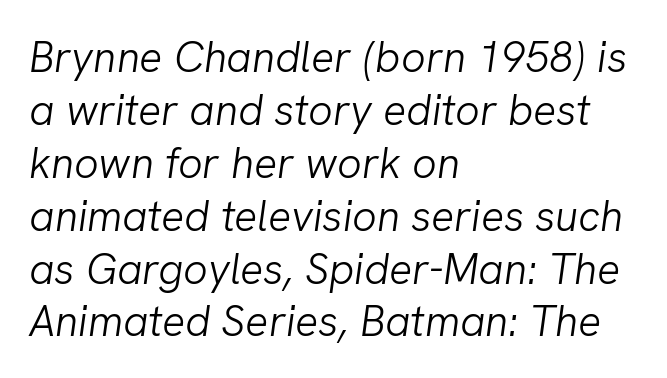
Vertical stems look standard width or narrower in stroke. Leftover space on each line is placed entirely after the last word. This sample uses an oblique cut, with every glyph tilted off the vertical. Is this a fixed-width face? No — the glyphs have proportional, varying widths. The horizontal fit of the characters is conventional and even.
